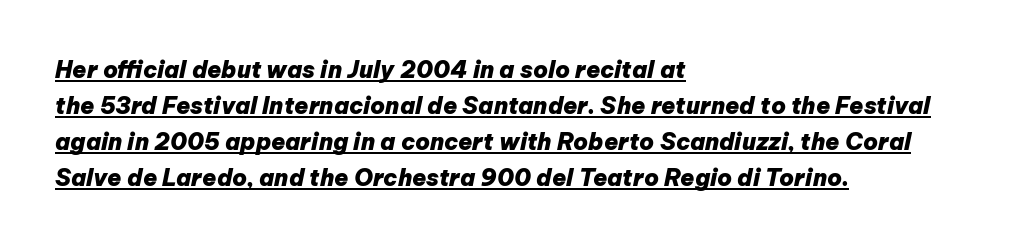
{"italic": "yes", "lean": "right", "slant_degrees": 12, "bold": "yes", "underline": "yes", "align": "left", "line_spacing": "normal", "line_spacing_ratio": 1.56, "letter_spacing": "normal", "letter_spacing_em": 0.0, "glyph_px": 23}
